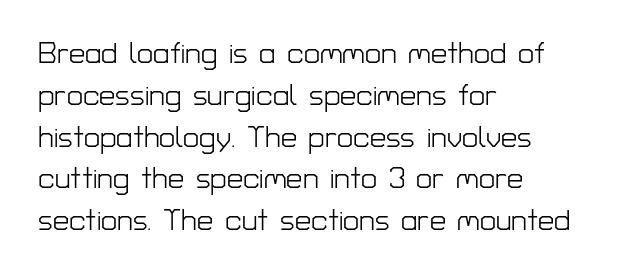
Tall strokes in this sample are plumb rather than angled. No feet cap the strokes, marking this as sans-serif type. Glance below the letters and you will spot only blank space. Every row of glyphs begins at an identical x-position on the left. The face used here is proportionally spaced, like ordinary book or web type. The letters sit at their default tracking, neither squeezed nor spread.
